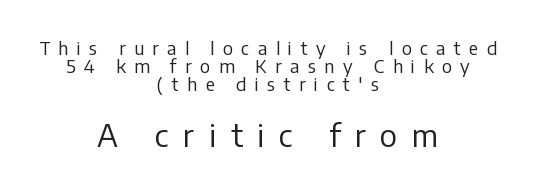
The image shows 31 px regular-weight sans-serif type, upright; set centered, tight line spacing (1.01x), unusually wide letter spacing (+0.47 em), not underlined; the second (bottom) block is 1.72x larger; low stroke contrast and a medium x-height.
